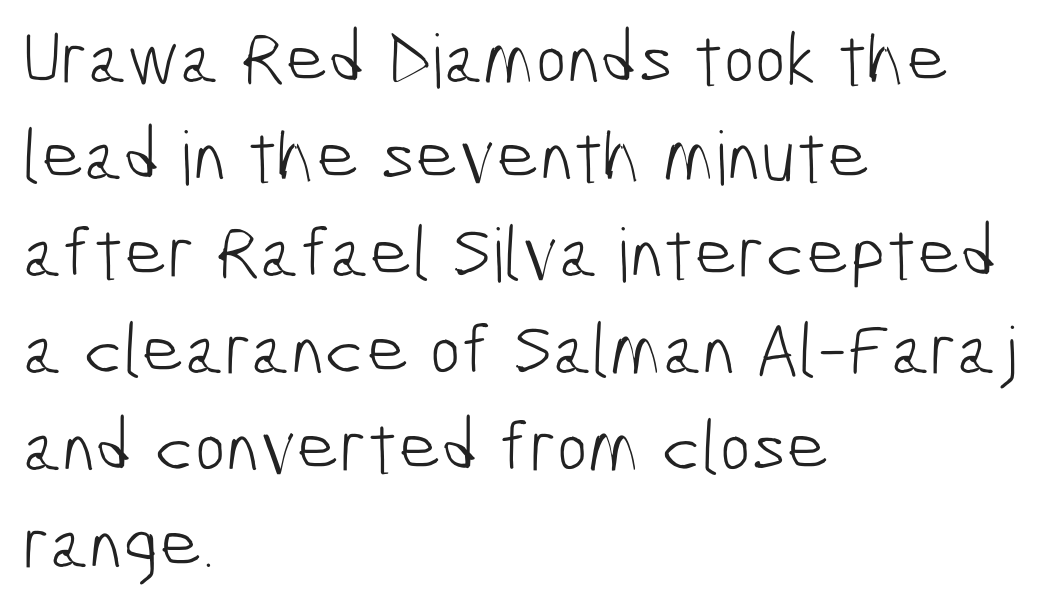
The image shows 74 px light, condensed sans-serif type; set left-aligned, normal line spacing (1.31x), normal letter spacing, not underlined; low stroke contrast and a medium x-height.
